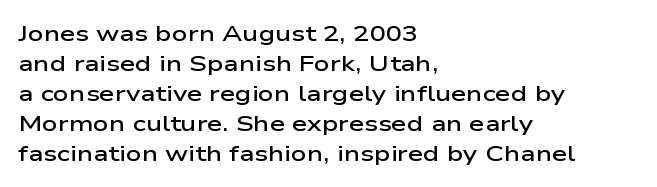
{"italic": "no", "bold": "semi", "underline": "no", "align": "left", "line_spacing": "normal", "line_spacing_ratio": 1.36, "letter_spacing": "normal", "letter_spacing_em": 0.0, "glyph_px": 22}
